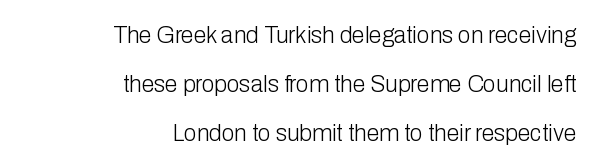
The typesetter chose a ragged-left arrangement here. Stem width sits at or under what a default text font uses. This rendering features lettering with no underline. The font's upright variant was chosen for this text.
